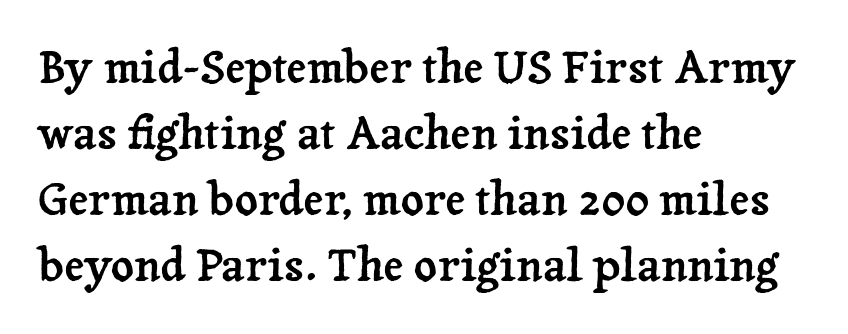
The image shows 45 px serif type, upright; set left-aligned, normal line spacing (1.47x), normal letter spacing, not underlined; low stroke contrast and a medium x-height.
